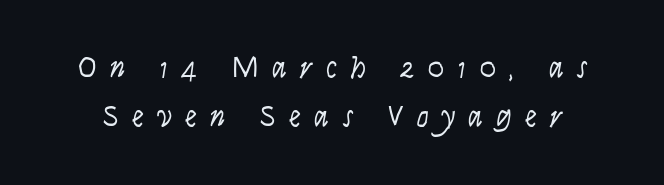
The image shows 30 px light, condensed type, italic (leaning right); set normal line spacing (1.64x), unusually wide letter spacing (+0.44 em), not underlined; low stroke contrast and a large x-height.
